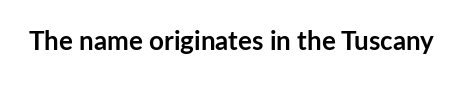
Q: Is the text bold? A: Yes.
Q: Is the text italic (slanted)? A: No, it is upright.
Q: Is the text underlined? A: No.
Q: Is the spacing between letters normal or unusually wide? A: Normal.
